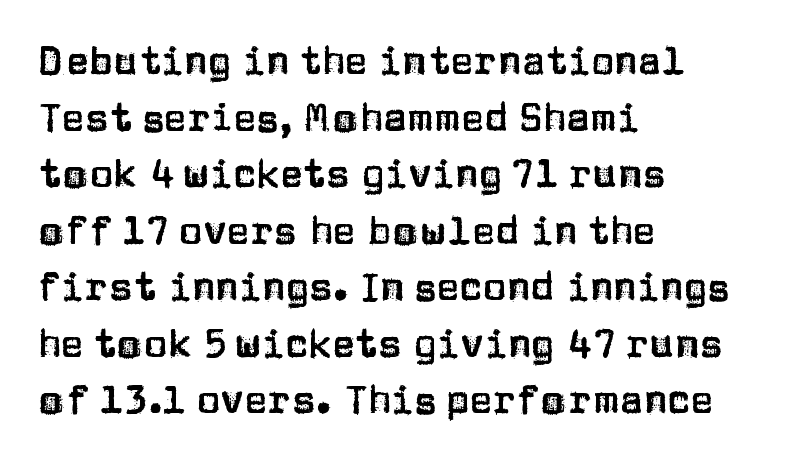
Q: Is the text italic (slanted)? A: No, it is upright.
Q: Is the typeface a serif or a sans-serif typeface? A: Sans-serif.
Q: Is the text underlined? A: No.
Q: How is the paragraph aligned? A: Left-aligned.
Q: Is the spacing between letters normal or unusually wide? A: Normal.
Q: Is the spacing between lines tight, normal or loose? A: Normal.
Q: Width (condensed, normal, or wide)? A: Normal.
Q: Stroke contrast? A: Low.
Q: x-height? A: Large.
Q: Monospaced? A: No.
